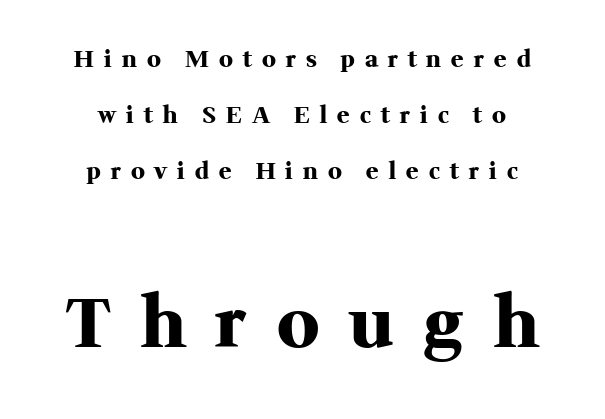
{"serif": "yes", "italic": "no", "bold": "yes", "weight": "heavy", "width": "normal", "stroke_contrast": "medium", "x_height": "medium", "monospaced": "no", "underline": "no", "align": "center", "line_spacing": "loose", "line_spacing_ratio": 2.44, "letter_spacing": "wide", "letter_spacing_em": 0.44, "larger_block": "second", "size_ratio": 3.04, "glyph_px": 70}
